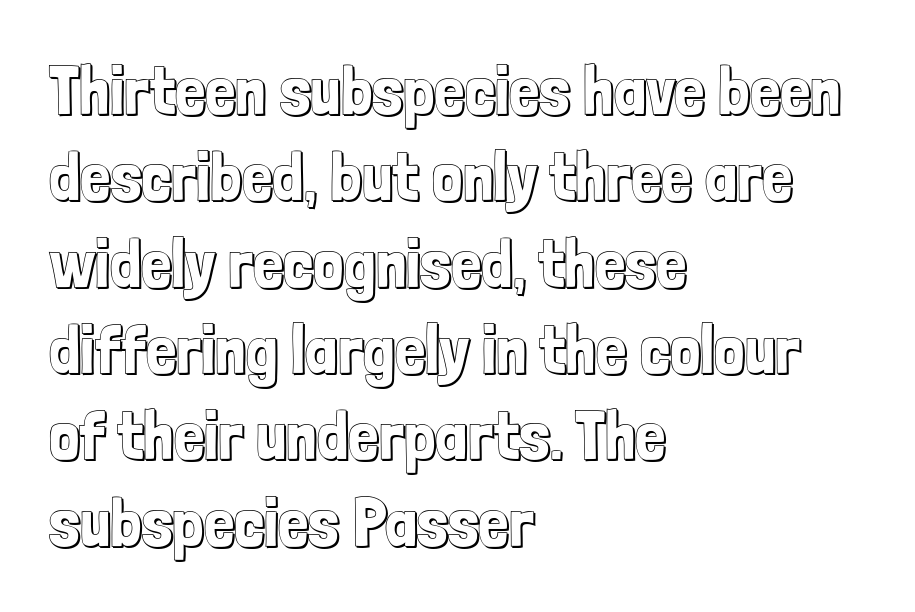
The image shows 68 px condensed type, upright; set left-aligned, normal line spacing (1.27x), normal letter spacing, not underlined; a medium x-height.
